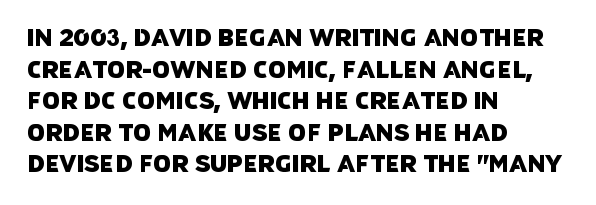
Q: Is the text underlined? A: No.
Q: How is the paragraph aligned? A: Left-aligned.
Q: Is the spacing between letters normal or unusually wide? A: Normal.
Q: Is the spacing between lines tight, normal or loose? A: Normal.
